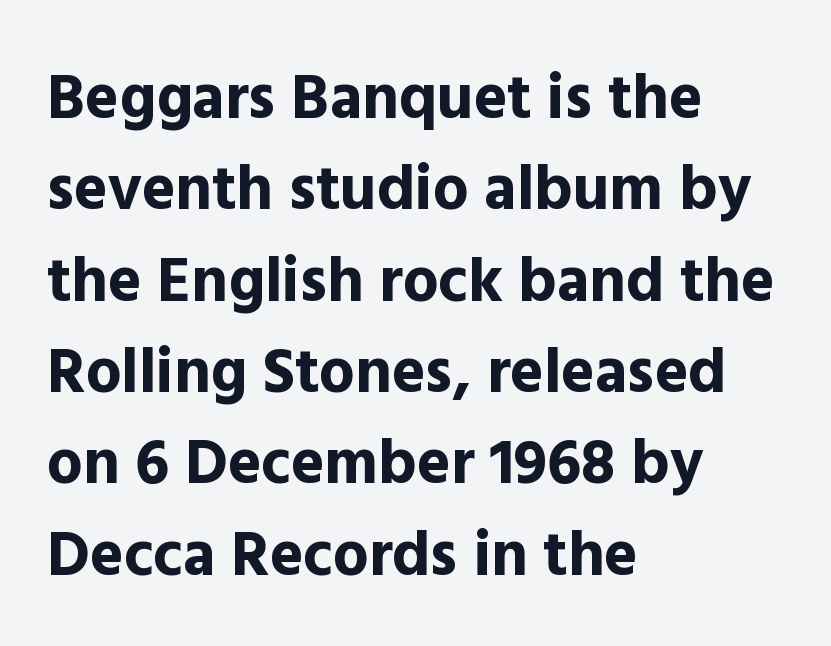
Observe the absence of serifs on each vertical stroke in this sample. Every stem runs plumb, perpendicular to the baseline. The letterforms sit shoulder to shoulder at normal distance. Look at the stroke-to-counter ratio: heavy, a bold. Does the copy run flush right? No — it runs flush left. These lines are rendered in a variable-pitch font.
